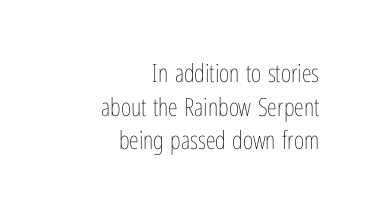
{"italic": "no", "bold": "no", "underline": "no", "align": "right", "line_spacing": "normal", "line_spacing_ratio": 1.35, "letter_spacing": "normal", "letter_spacing_em": 0.0, "glyph_px": 25}
